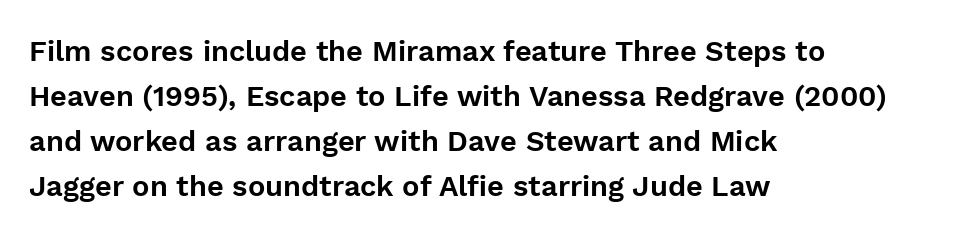
The image shows 29 px sans-serif type, upright; set left-aligned, normal line spacing (1.55x), normal letter spacing, not underlined; low stroke contrast and a medium x-height.
